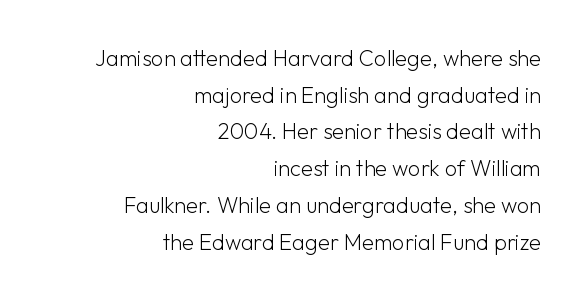
Q: Is the text bold? A: No.
Q: Is the text italic (slanted)? A: No, it is upright.
Q: Is the text underlined? A: No.
Q: How is the paragraph aligned? A: Right-aligned.
Q: Is the spacing between letters normal or unusually wide? A: Normal.
Q: Is the spacing between lines tight, normal or loose? A: Normal.
